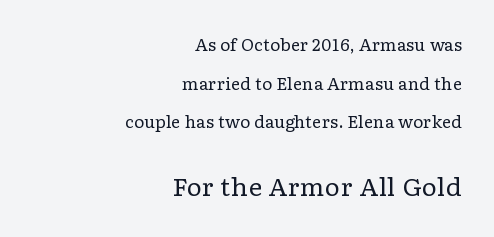
Here the second block reads like a headline and the first like body copy. The string is rendered with underlining switched off. Each word holds together tightly as a unit, with standard inter-letter gaps. The rendering anchors every line to the right-hand side.
